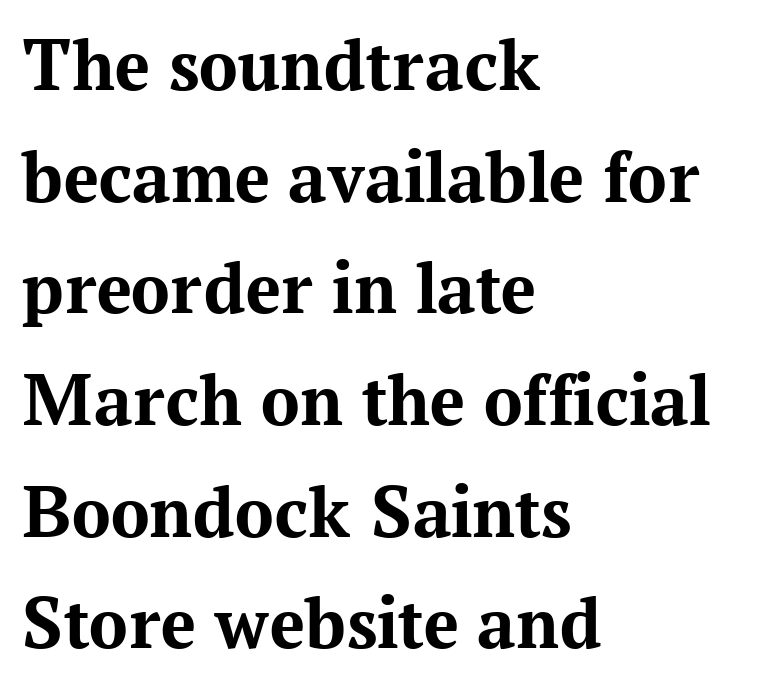
The image shows 77 px bold serif type, upright; set left-aligned, normal line spacing (1.45x), normal letter spacing, not underlined; medium stroke contrast and a medium x-height.
